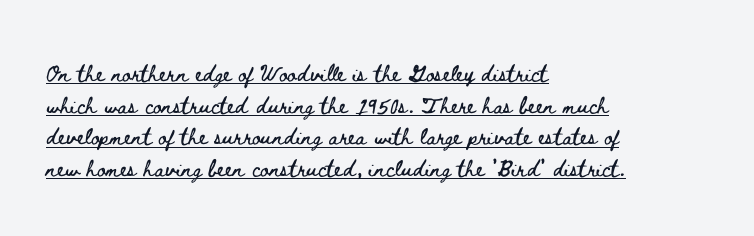
{"underline": "yes", "align": "left", "line_spacing": "normal", "line_spacing_ratio": 1.51, "letter_spacing": "normal", "letter_spacing_em": 0.0, "glyph_px": 21}
